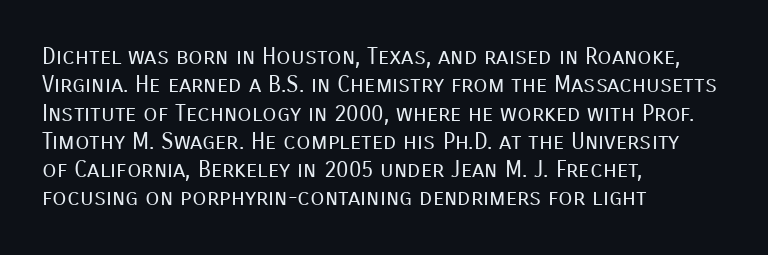
{"italic": "no", "bold": "no", "underline": "no", "align": "left", "line_spacing_ratio": 1.23, "letter_spacing": "normal", "letter_spacing_em": 0.0, "glyph_px": 23}
